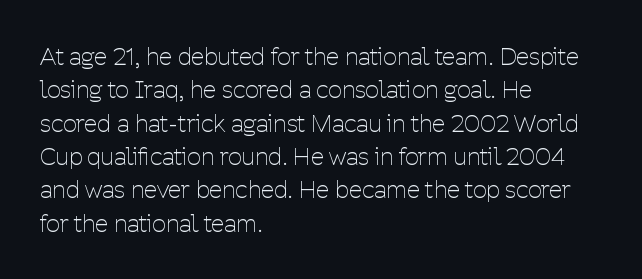
{"italic": "no", "bold": "no", "underline": "no", "align": "left", "line_spacing": "normal", "line_spacing_ratio": 1.39, "letter_spacing": "normal", "letter_spacing_em": 0.0, "glyph_px": 24}
